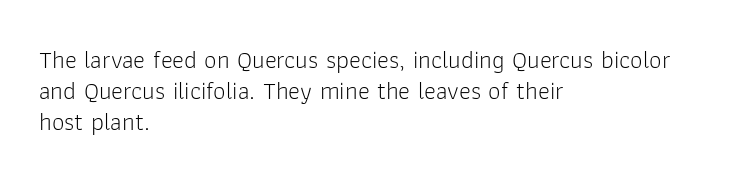
A light-to-regular cut is what we see here. Clear beneath every line of the passage. Vertical strokes here are truly vertical. The passage shown has conventional tracking throughout. Leftover space on each line is placed entirely after the last word.
